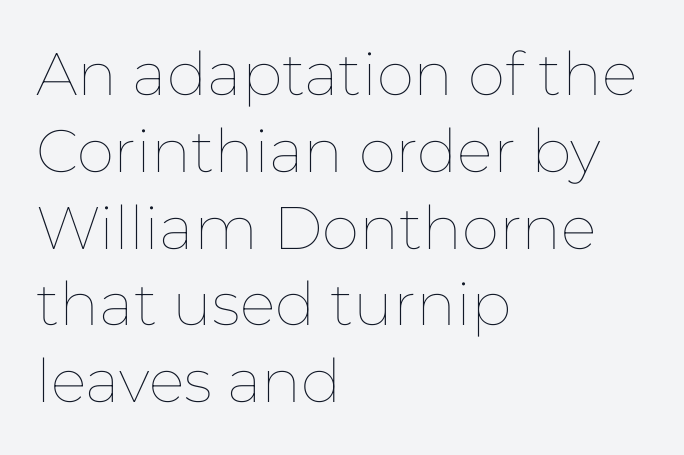
Summary of vertical rhythm: regular, with standard interline spacing. Stems here are at most as thick as an everyday book face. Is the block centered? No — it sits flush against the left margin. A typesetter would call this zero additional tracking.
